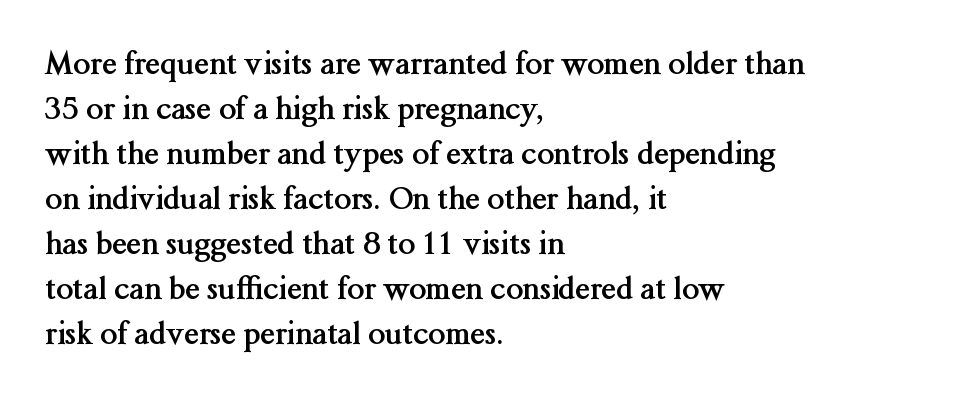
{"serif": "yes", "italic": "no", "bold": "yes", "weight": "semibold", "width": "normal", "stroke_contrast": "medium", "x_height": "medium", "monospaced": "no", "underline": "no", "align": "left", "line_spacing": "normal", "line_spacing_ratio": 1.5, "letter_spacing": "normal", "letter_spacing_em": 0.0, "glyph_px": 30}
